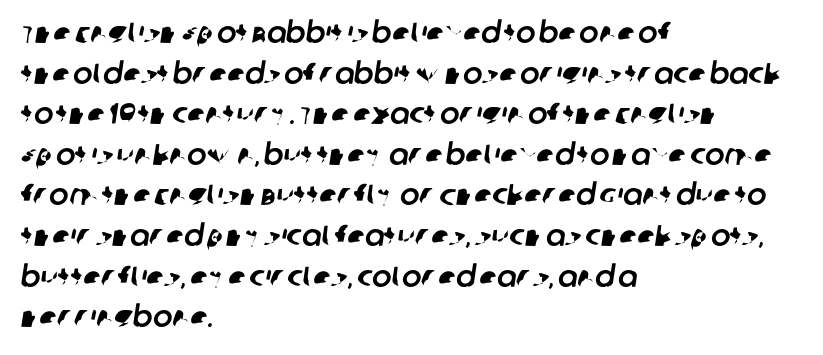
To sum up the face: it is a sans, with no serifs. Looks like regular typesetting: each glyph gets only the width it needs. Caption: standard tracking, unaltered. Normally led — the rows are evenly, conventionally spaced. The typesetter chose a ragged-right arrangement here. The foot of each line stays bare and open.
